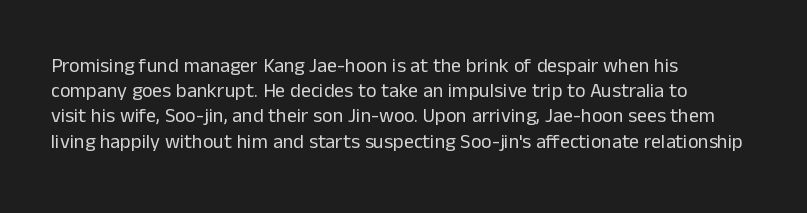
{"italic": "no", "bold": "no", "underline": "no", "align": "left", "line_spacing": "normal", "line_spacing_ratio": 1.26, "letter_spacing": "normal", "letter_spacing_em": 0.0, "glyph_px": 20}
